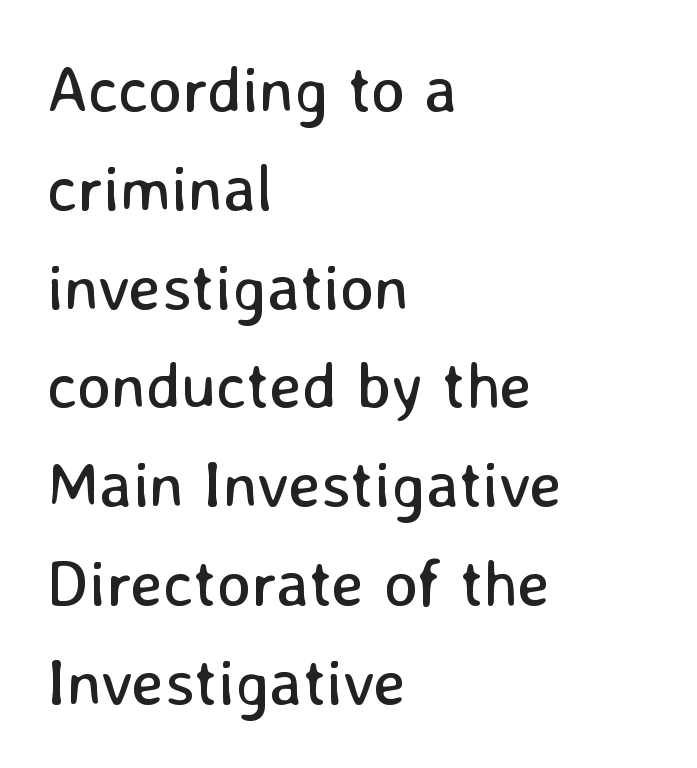
A typesetter would mark this as roman, not italic. This rendering features lettering with no underline. Regarding serifs, this sample does without them. The leading is moderate, giving the passage an even texture. Think of a printed novel: that variable character pitch is what you see here.
